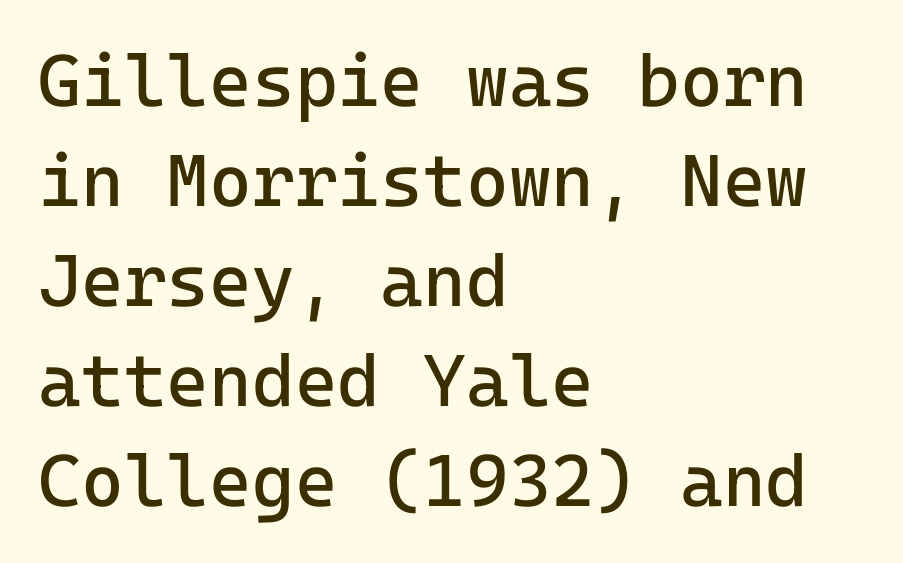
{"serif": "no", "italic": "no", "bold": "no", "weight": "regular", "width": "normal", "stroke_contrast": "low", "x_height": "medium", "monospaced": "yes", "underline": "no", "align": "left", "line_spacing": "normal", "line_spacing_ratio": 1.37, "letter_spacing": "normal", "letter_spacing_em": 0.0, "glyph_px": 73}
